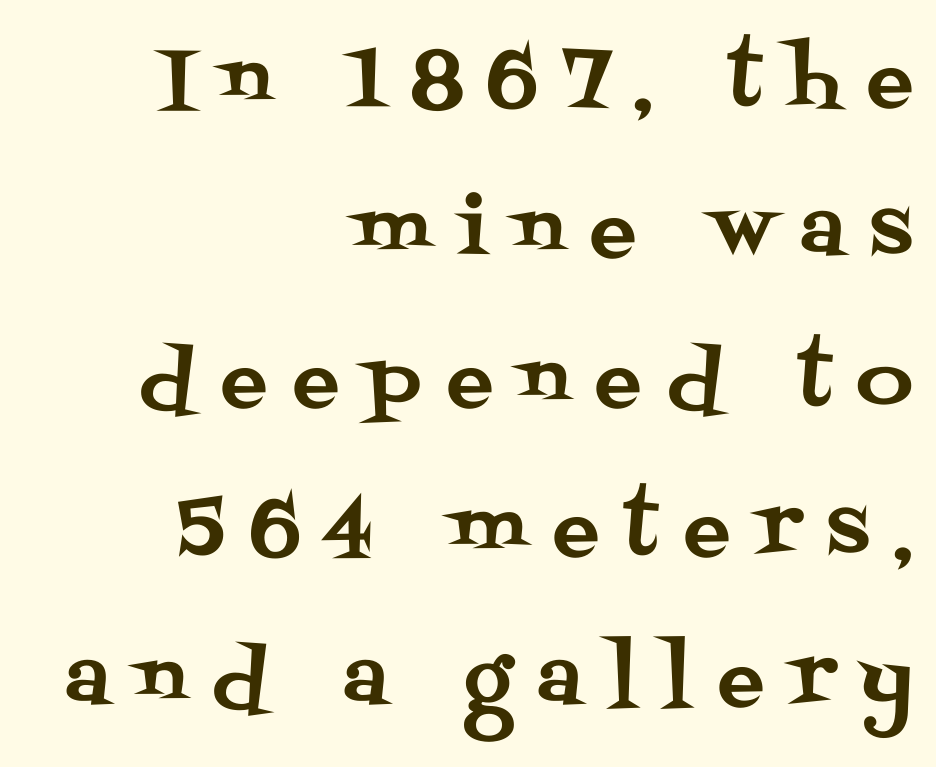
{"serif": "yes", "italic": "no", "width": "normal", "stroke_contrast": "medium", "x_height": "large", "monospaced": "no", "underline": "no", "align": "right", "line_spacing": "loose", "line_spacing_ratio": 1.92, "letter_spacing": "wide", "letter_spacing_em": 0.33, "glyph_px": 78}
